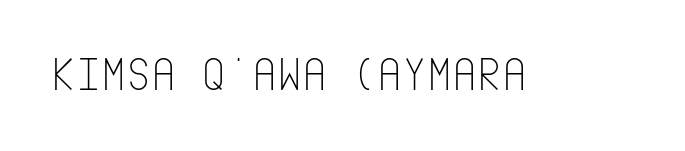
Q: Is the text bold? A: No.
Q: Is the text italic (slanted)? A: No, it is upright.
Q: Is the typeface a serif or a sans-serif typeface? A: Sans-serif.
Q: Is the text underlined? A: No.
Q: Is the spacing between letters normal or unusually wide? A: Normal.
Q: Width (condensed, normal, or wide)? A: Condensed.
Q: Stroke contrast? A: Low.
Q: x-height? A: Large.
